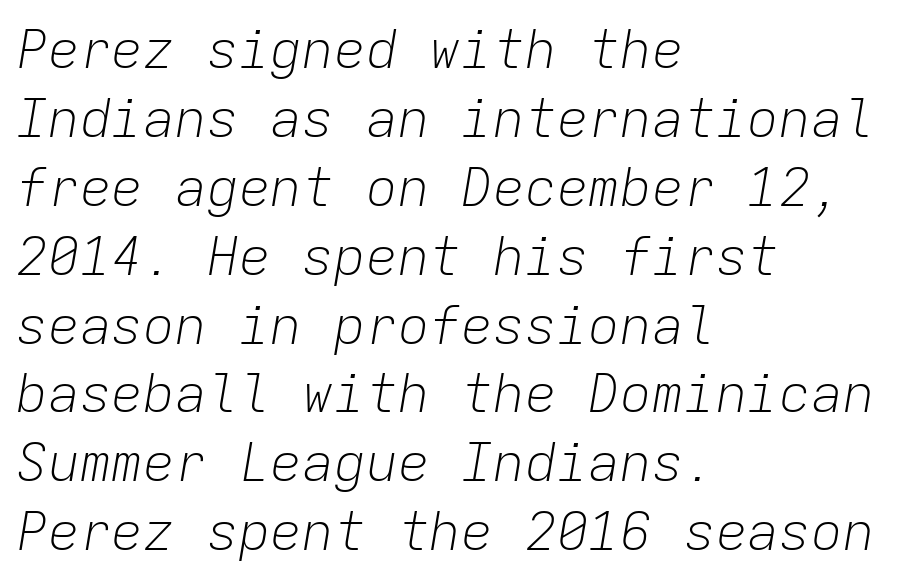
Q: Is the text bold? A: No.
Q: Is the text italic (slanted)? A: Yes, it leans right by about 9 degrees.
Q: Is the text underlined? A: No.
Q: How is the paragraph aligned? A: Left-aligned.
Q: Is the spacing between letters normal or unusually wide? A: Normal.
Q: Is the spacing between lines tight, normal or loose? A: Normal.
Q: Width (condensed, normal, or wide)? A: Normal.
Q: Stroke contrast? A: Low.
Q: x-height? A: Medium.
Q: Monospaced? A: Yes.
